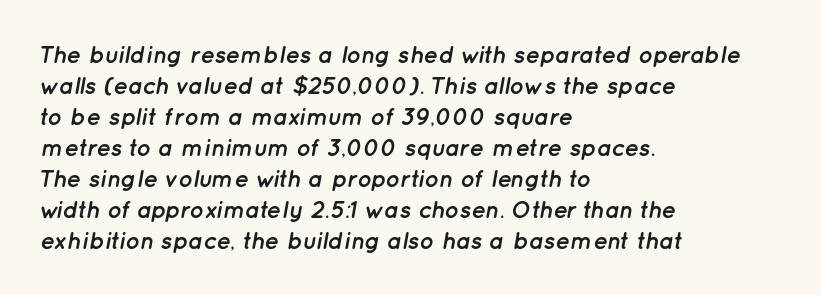
Reading down the column, the eye jumps a familiar distance to each next line. The words here are not underlined. A classic flush-left, rag-right setting is used for this passage. The sample has been set heavy, in full bold.
